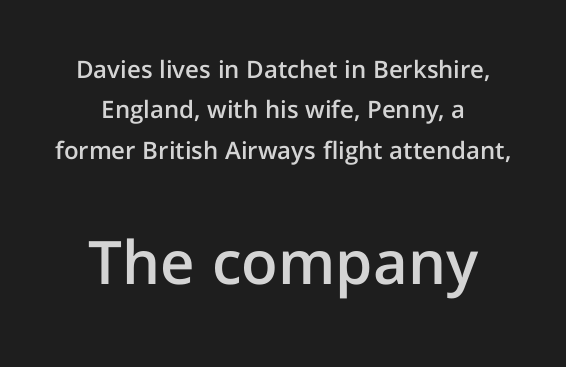
Check where the strokes stop: nothing finishes them off — pure sans. A typesetter would call this proportional, since set widths differ per character. Lines of text with bare space underneath. Does the bottom block carry the larger type? Yes, it does. Moderately thickened strokes mark this as semibold type.
